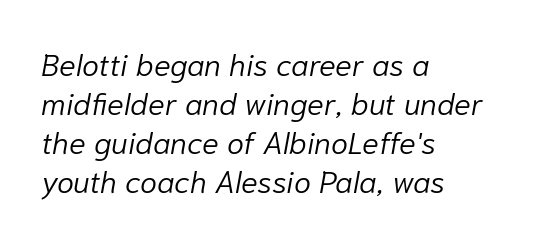
{"italic": "yes", "lean": "right", "slant_degrees": 10, "bold": "no", "weight": "light", "width": "normal", "stroke_contrast": "low", "x_height": "medium", "monospaced": "no", "underline": "no", "align": "left", "line_spacing": "normal", "line_spacing_ratio": 1.26, "letter_spacing": "normal", "letter_spacing_em": 0.0, "glyph_px": 31}
